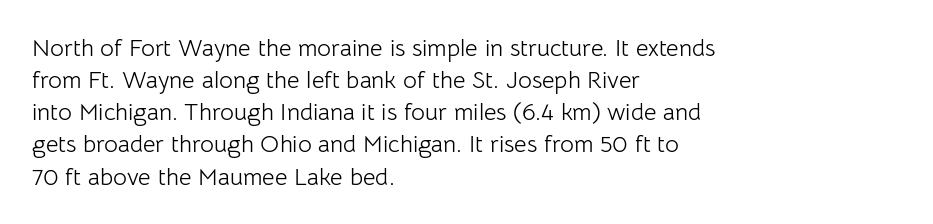
Q: Is the text bold? A: No.
Q: Is the text italic (slanted)? A: No, it is upright.
Q: Is the text underlined? A: No.
Q: How is the paragraph aligned? A: Left-aligned.
Q: Is the spacing between letters normal or unusually wide? A: Normal.
Q: Is the spacing between lines tight, normal or loose? A: Normal.
